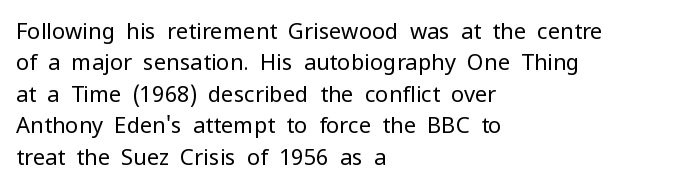
The image shows 22 px text type, upright; set left-aligned, normal line spacing (1.43x), normal letter spacing, not underlined.
